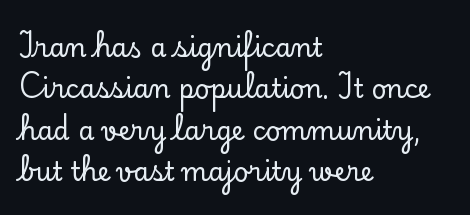
Honestly, there is no underline to notice here at all. Nothing unusual about the tracking: characters are spaced as the font intends. These lines stack with their left ends in a neat column. Posture: vertical. Normally led — the rows are evenly, conventionally spaced.
